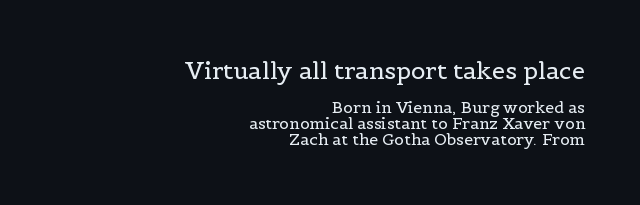
Nothing heavy about these letters — not bold at all. Honestly, there is no underline to notice here at all. Closely set lines give the paragraph a compact silhouette. Larger block? The one above; the one below is distinctly smaller. In terms of posture, this sample is upright. The typesetter chose a ragged-left arrangement here.
